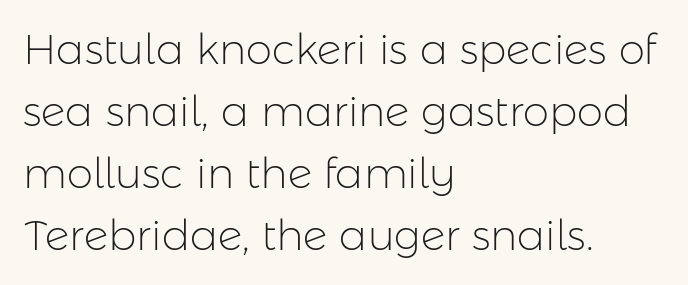
{"serif": "no", "italic": "no", "bold": "no", "weight": "light", "width": "normal", "stroke_contrast": "low", "x_height": "medium", "monospaced": "no", "underline": "no", "align": "left", "line_spacing": "normal", "line_spacing_ratio": 1.48, "letter_spacing": "normal", "letter_spacing_em": 0.0, "glyph_px": 42}
